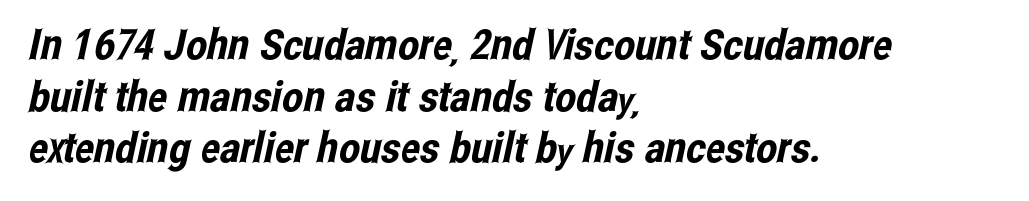
The lines in this sample share a left origin and differ only in where they stop. Spacing verdict: proportional, widths tailored to each character. The text was rendered using a sans face with plain stroke endings. Caption: standard tracking, unaltered. Unmarked baselines from the first word to the last.
